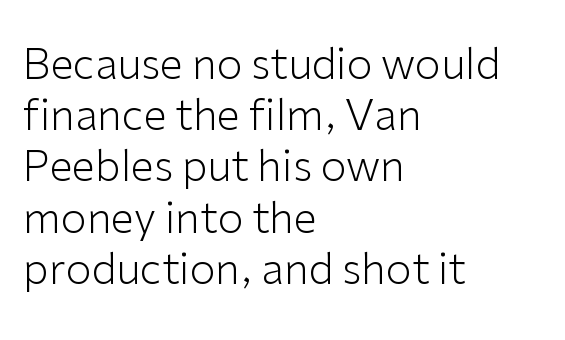
{"serif": "no", "italic": "no", "bold": "no", "weight": "light", "width": "normal", "stroke_contrast": "low", "x_height": "medium", "monospaced": "no", "underline": "no", "align": "left", "line_spacing_ratio": 1.22, "letter_spacing": "normal", "letter_spacing_em": 0.0, "glyph_px": 42}
